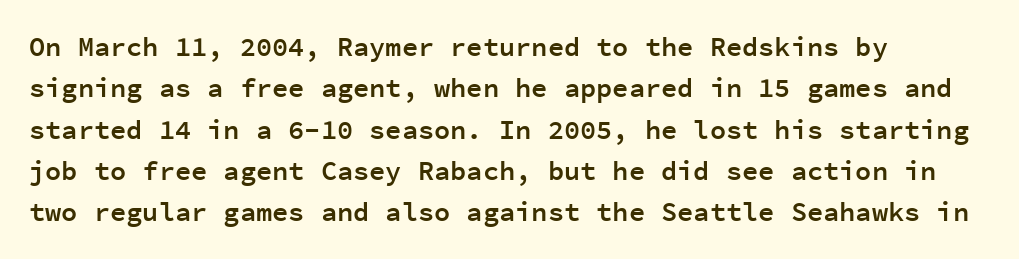
Q: Is the text bold? A: Semi-bold.
Q: Is the text italic (slanted)? A: No, it is upright.
Q: Is the text underlined? A: No.
Q: How is the paragraph aligned? A: Left-aligned.
Q: Is the spacing between letters normal or unusually wide? A: Normal.
Q: Is the spacing between lines tight, normal or loose? A: Normal.
